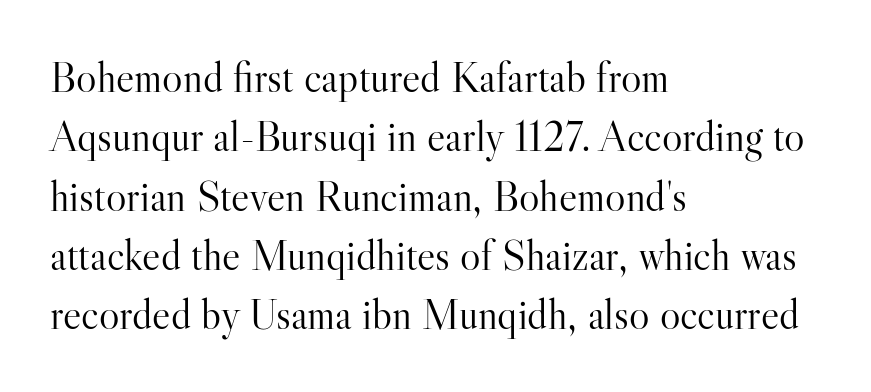
{"serif": "yes", "italic": "no", "bold": "no", "weight": "light", "width": "normal", "stroke_contrast": "high", "x_height": "small", "monospaced": "no", "underline": "no", "align": "left", "line_spacing": "normal", "line_spacing_ratio": 1.38, "letter_spacing": "normal", "letter_spacing_em": 0.0, "glyph_px": 43}
